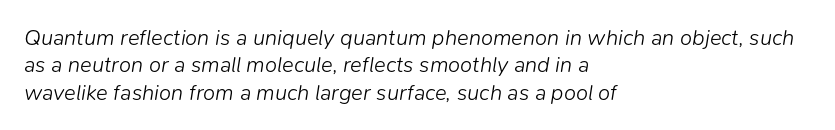
Q: Is the text bold? A: No.
Q: Is the text italic (slanted)? A: Yes, it leans right by about 9 degrees.
Q: Is the text underlined? A: No.
Q: How is the paragraph aligned? A: Left-aligned.
Q: Is the spacing between letters normal or unusually wide? A: Normal.
